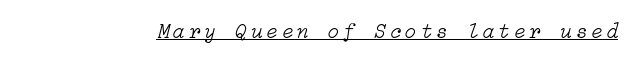
Q: Is the text bold? A: No.
Q: Is the text italic (slanted)? A: Yes, it leans right by about 15 degrees.
Q: Is the text underlined? A: Yes.
